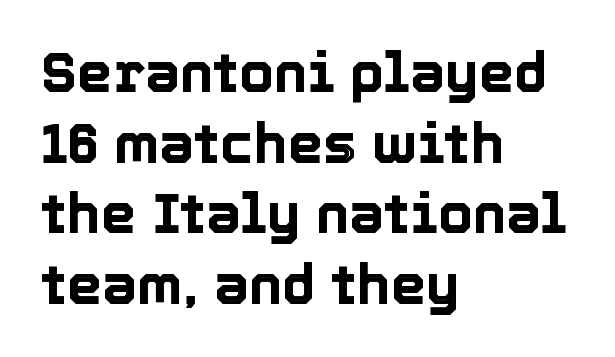
{"italic": "no", "width": "normal", "x_height": "medium", "monospaced": "no", "underline": "no", "align": "left", "line_spacing": "normal", "line_spacing_ratio": 1.26, "letter_spacing": "normal", "letter_spacing_em": 0.0, "glyph_px": 56}
